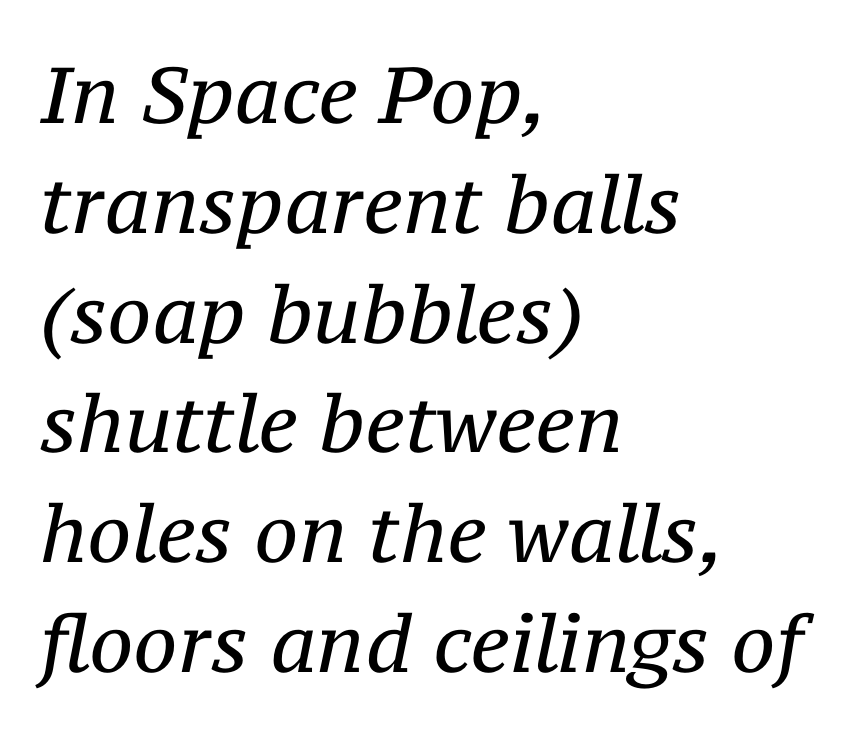
Compared with a centered layout, this one pins lines to the left instead. Italic: yes, the glyphs are oblique. Do the characters align in a grid? No, the font is proportional. The zone under the glyphs is completely vacant. Type style note: has serifs. Stems here are at most as thick as an everyday book face.
